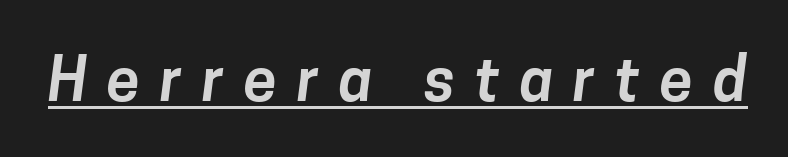
Q: Is the typeface a serif or a sans-serif typeface? A: Sans-serif.
Q: Is the text underlined? A: Yes.
Q: Is the spacing between letters normal or unusually wide? A: Unusually wide.
Q: Width (condensed, normal, or wide)? A: Normal.
Q: Stroke contrast? A: Low.
Q: x-height? A: Medium.
Q: Monospaced? A: No.
